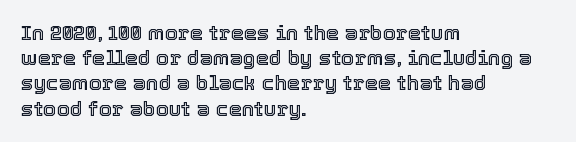
Q: Is the text italic (slanted)? A: No, it is upright.
Q: Is the text underlined? A: No.
Q: How is the paragraph aligned? A: Left-aligned.
Q: Is the spacing between letters normal or unusually wide? A: Normal.
